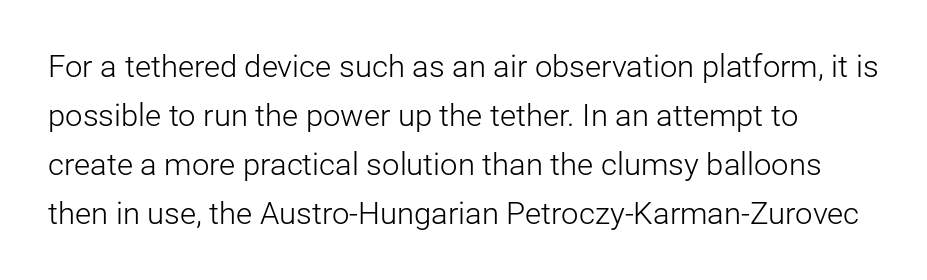
Q: Is the text bold? A: No.
Q: Is the text italic (slanted)? A: No, it is upright.
Q: Is the typeface a serif or a sans-serif typeface? A: Sans-serif.
Q: Is the text underlined? A: No.
Q: Is the spacing between letters normal or unusually wide? A: Normal.
Q: Is the spacing between lines tight, normal or loose? A: Normal.
Q: Width (condensed, normal, or wide)? A: Normal.
Q: Stroke contrast? A: Low.
Q: x-height? A: Medium.
Q: Monospaced? A: No.
